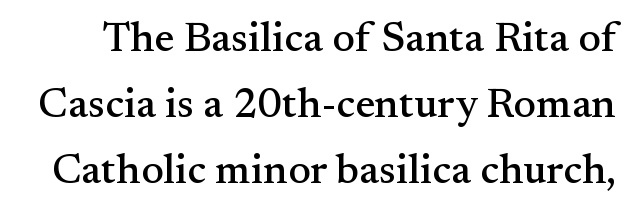
The image shows 42 px serif type, upright; set normal line spacing (1.57x), normal letter spacing, not underlined; medium stroke contrast and a small x-height.
